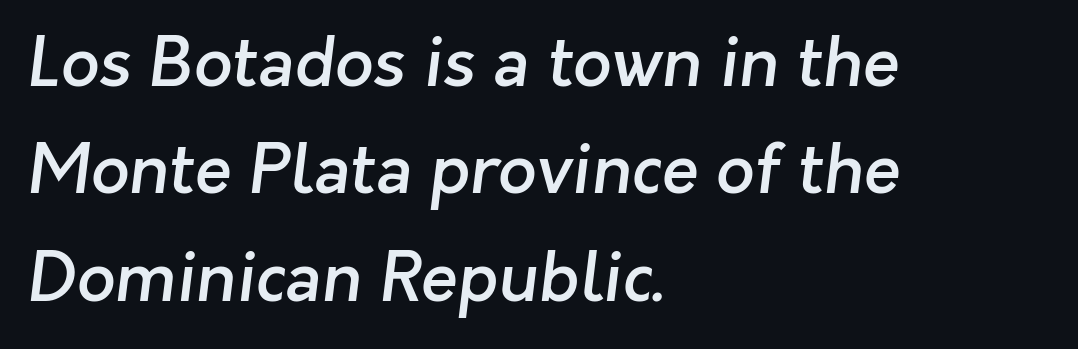
{"serif": "no", "bold": "semi", "weight": "semibold", "width": "normal", "stroke_contrast": "low", "x_height": "medium", "monospaced": "no", "underline": "no", "align": "left", "line_spacing": "normal", "line_spacing_ratio": 1.58, "letter_spacing": "normal", "letter_spacing_em": 0.0, "glyph_px": 68}
